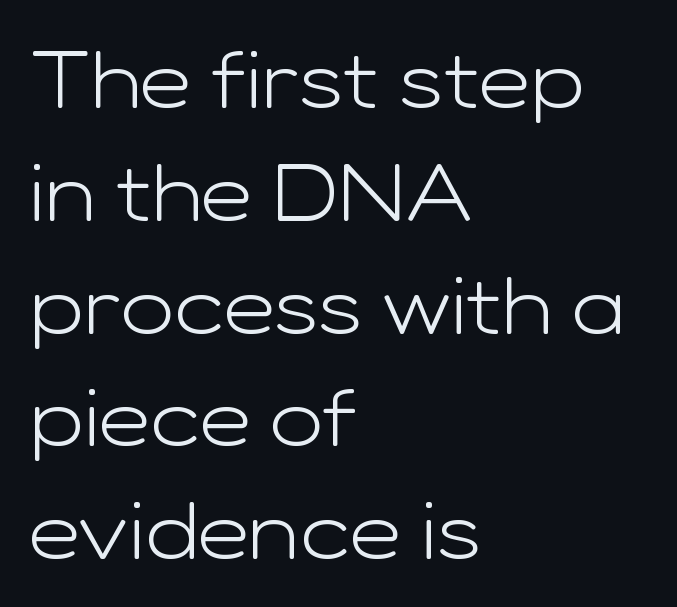
The image shows 80 px light, wide sans-serif type, upright; set left-aligned, normal line spacing (1.41x), normal letter spacing, not underlined; low stroke contrast and a medium x-height.
